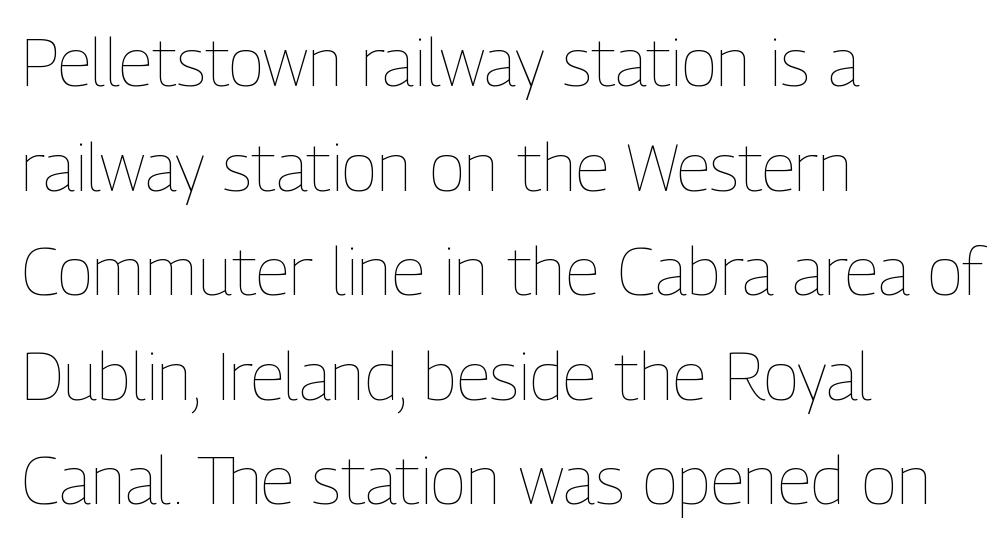
The image shows 67 px thin, condensed type, upright; set left-aligned, normal line spacing (1.56x), normal letter spacing, not underlined; low stroke contrast and a medium x-height.
